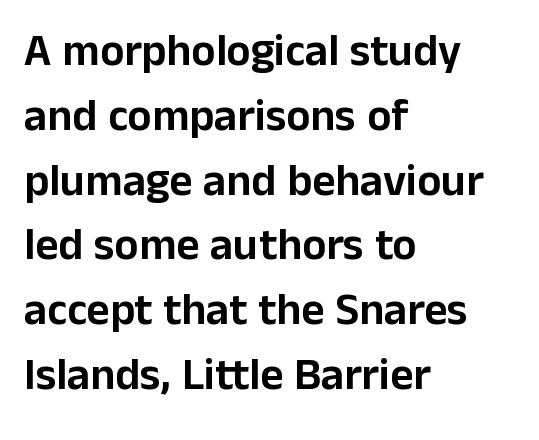
These lines are composed in type without serifs. Letter spacing: default. Lines of text with bare space underneath. A classic flush-left, rag-right setting is used for this passage.
